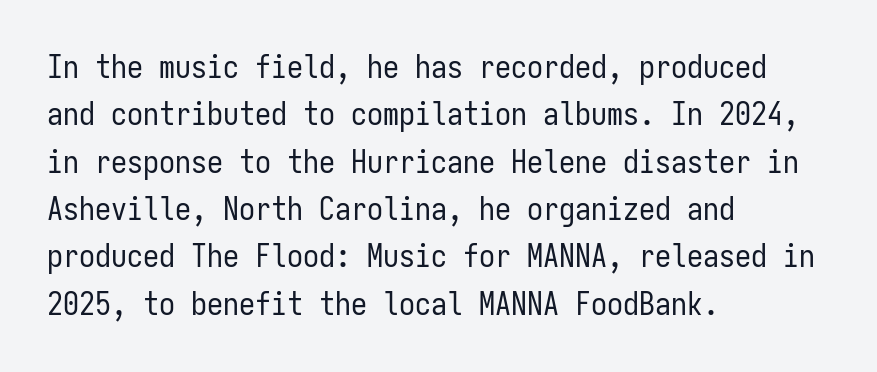
Inter-character spacing is left at the font's built-in metrics. A typesetter would call this leading conventional body-copy spacing. The lines are quadded left. Check where the strokes stop: nothing finishes them off — pure sans.
